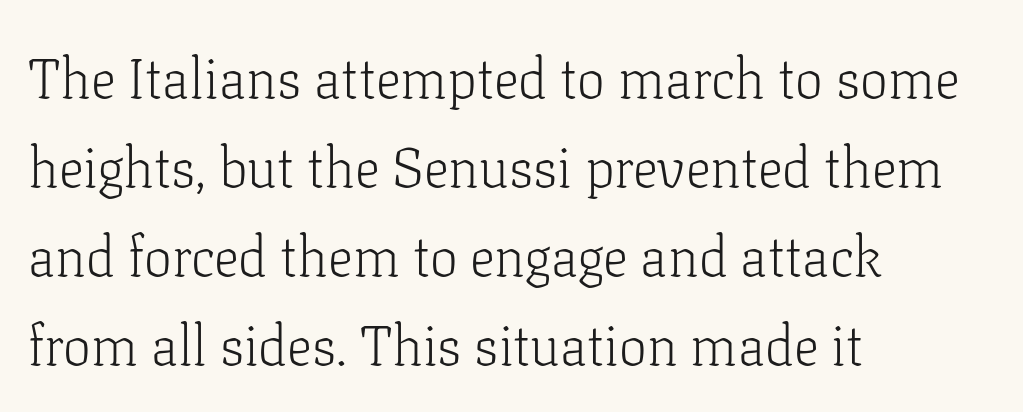
{"serif": "yes", "italic": "no", "bold": "no", "weight": "light", "width": "normal", "stroke_contrast": "low", "x_height": "medium", "monospaced": "no", "underline": "no", "align": "left", "line_spacing": "normal", "line_spacing_ratio": 1.59, "letter_spacing": "normal", "letter_spacing_em": 0.0, "glyph_px": 56}
